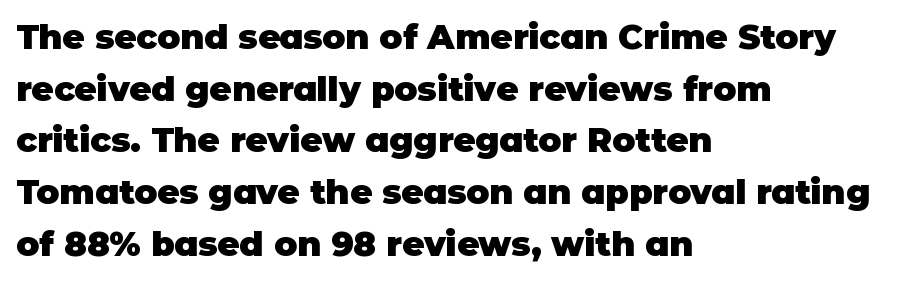
{"serif": "no", "italic": "no", "bold": "yes", "weight": "heavy", "width": "normal", "stroke_contrast": "low", "x_height": "large", "monospaced": "no", "underline": "no", "align": "left", "line_spacing": "normal", "line_spacing_ratio": 1.52, "letter_spacing": "normal", "letter_spacing_em": 0.0, "glyph_px": 34}
